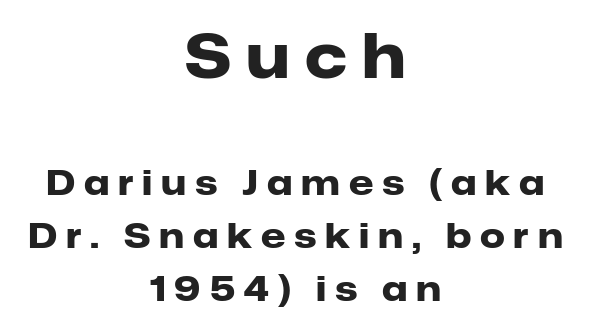
Q: Is the text bold? A: Yes.
Q: Is the text italic (slanted)? A: No, it is upright.
Q: Is the typeface a serif or a sans-serif typeface? A: Sans-serif.
Q: Is the text underlined? A: No.
Q: How is the paragraph aligned? A: Centered.
Q: Is the spacing between letters normal or unusually wide? A: Unusually wide.
Q: Is the spacing between lines tight, normal or loose? A: Normal.
Q: Which block of text is set in a larger size, the first (top) or the second (bottom)? A: The first (top) one.
Q: Width (condensed, normal, or wide)? A: Normal.
Q: Stroke contrast? A: Low.
Q: x-height? A: Medium.
Q: Monospaced? A: No.
